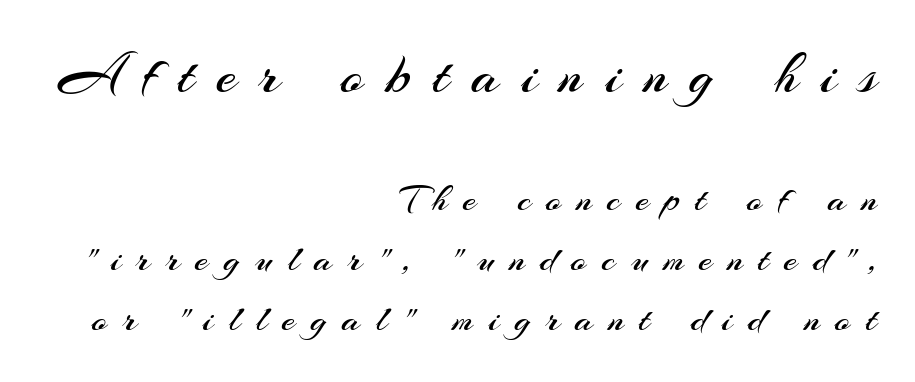
The image shows 58 px regular-weight sans-serif type; set right-aligned, normal line spacing (1.54x), unusually wide letter spacing (+0.39 em), not underlined; the first (top) block is 1.49x larger; medium stroke contrast and a small x-height.
